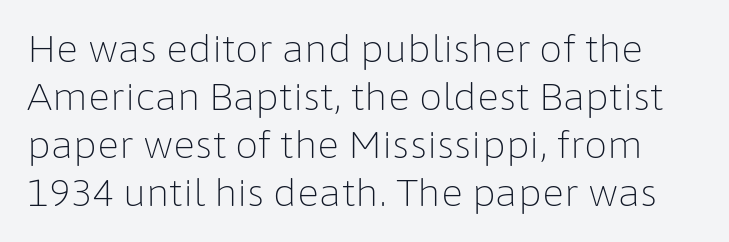
Beneath every word, the page is bare. These lines are composed in type without serifs. The font is comparable to plain body text, perhaps lighter. Each letter keeps its own natural width here, so spacing adapts to shape. The rendering keeps characters at their native spacing.
